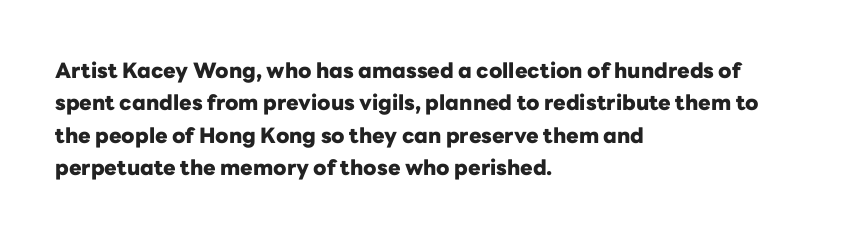
Unlike italic type, these characters show no tilt at all. Line starts are locked; line ends wander. Characters follow at the spacing the type designer built in. On the weight axis this lands at bold, roughly 700. The passage shown is not underscored anywhere.
